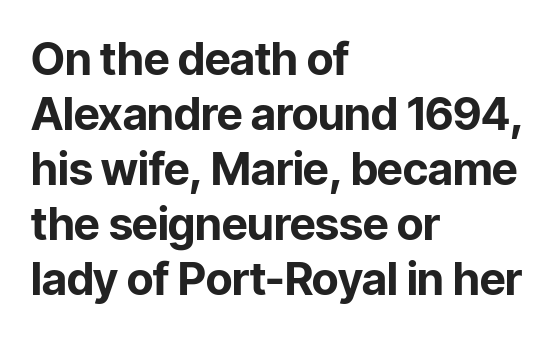
Q: Is the text bold? A: Yes.
Q: Is the text italic (slanted)? A: No, it is upright.
Q: Is the typeface a serif or a sans-serif typeface? A: Sans-serif.
Q: Is the text underlined? A: No.
Q: How is the paragraph aligned? A: Left-aligned.
Q: Is the spacing between letters normal or unusually wide? A: Normal.
Q: Width (condensed, normal, or wide)? A: Normal.
Q: Stroke contrast? A: Low.
Q: x-height? A: Medium.
Q: Monospaced? A: No.
